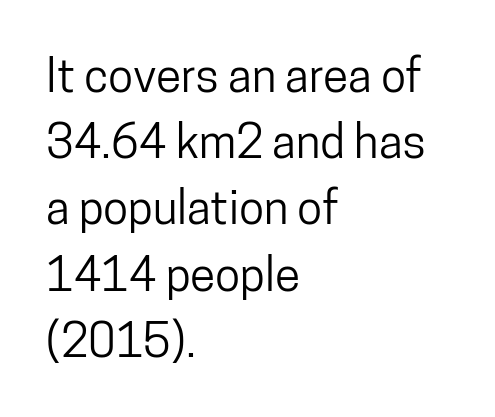
Q: Is the text italic (slanted)? A: No, it is upright.
Q: Is the typeface a serif or a sans-serif typeface? A: Sans-serif.
Q: Is the text underlined? A: No.
Q: How is the paragraph aligned? A: Left-aligned.
Q: Is the spacing between letters normal or unusually wide? A: Normal.
Q: Is the spacing between lines tight, normal or loose? A: Normal.
Q: Width (condensed, normal, or wide)? A: Condensed.
Q: Stroke contrast? A: Low.
Q: x-height? A: Medium.
Q: Monospaced? A: No.
